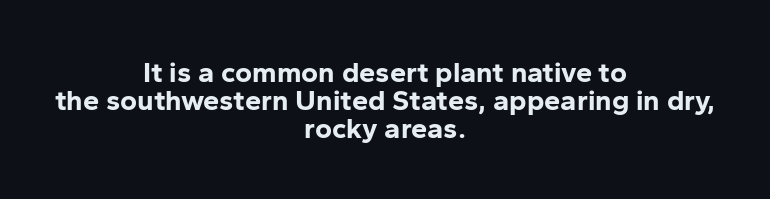
Q: Is the text bold? A: Yes.
Q: Is the text italic (slanted)? A: No, it is upright.
Q: Is the typeface a serif or a sans-serif typeface? A: Sans-serif.
Q: Is the text underlined? A: No.
Q: How is the paragraph aligned? A: Centered.
Q: Is the spacing between letters normal or unusually wide? A: Normal.
Q: Is the spacing between lines tight, normal or loose? A: Tight.
Q: Width (condensed, normal, or wide)? A: Normal.
Q: Stroke contrast? A: Low.
Q: x-height? A: Medium.
Q: Monospaced? A: No.
